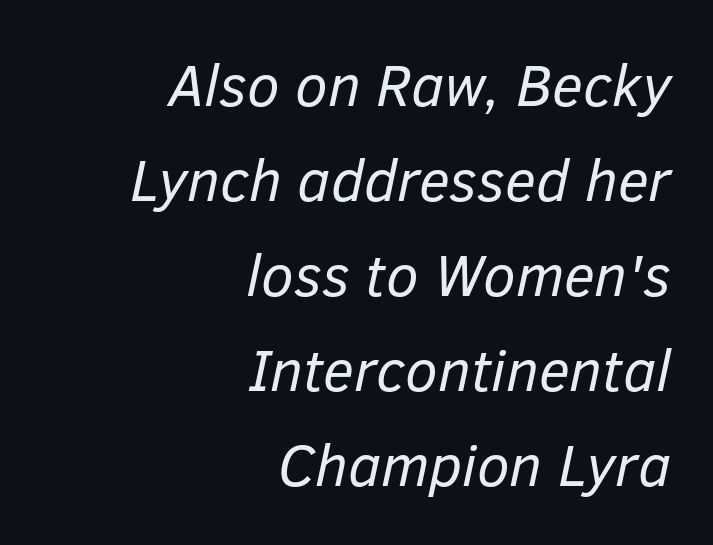
The typography opts for an oblique posture over an upright one. If you drew a ruler down the right edge, every line would touch it. This block has exactly the height ordinary leading produces. The zone under the glyphs is completely vacant. Is this a fixed-width face? No — the glyphs have proportional, varying widths. The horizontal fit of the characters is conventional and even.
